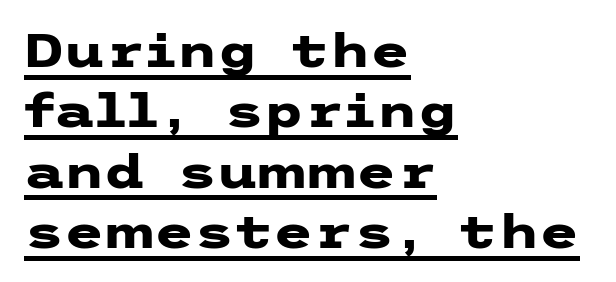
Typeset ragged right — the left edge is the straight one. I'd describe the lettering as bold — thick and assertive. Ordinary non-slanted type is in use. Notice how descenders clear the ascenders below comfortably — that's standard leading. You can tell from the bare stems that sans-serif type was used.
